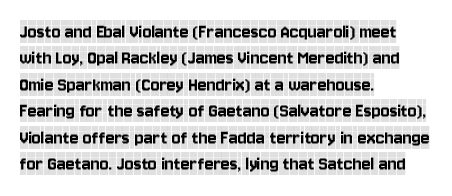
Is there much room between lines? A standard amount, neither cramped nor airy. The line texture is even and compact thanks to regular tracking. In terms of posture, this sample is upright. The paragraph has a hard left edge and a soft right edge. The strip under each line holds only bare page.
